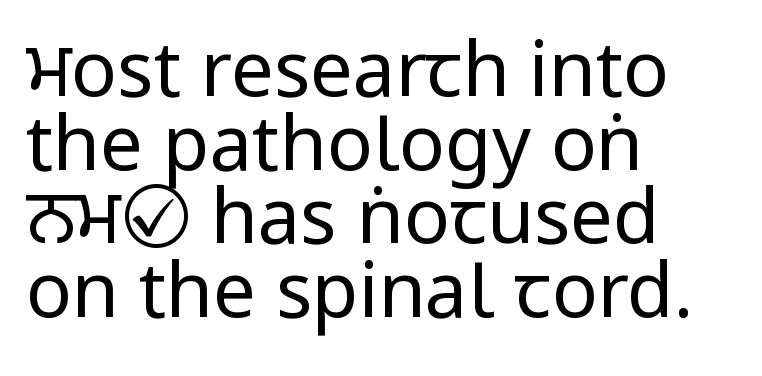
The image shows 76 px regular-weight, condensed sans-serif type, upright; set left-aligned, tight line spacing (0.97x), normal letter spacing, not underlined; low stroke contrast.
